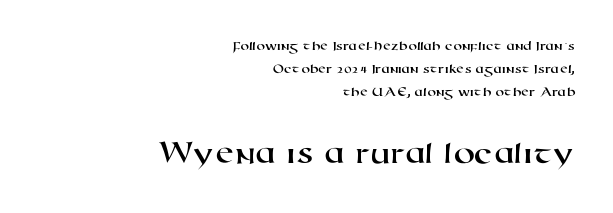
The image shows 34 px wide sans-serif type; set right-aligned, normal line spacing (1.65x), normal letter spacing, not underlined; the second (bottom) block is 2.43x larger; high stroke contrast and a medium x-height.
